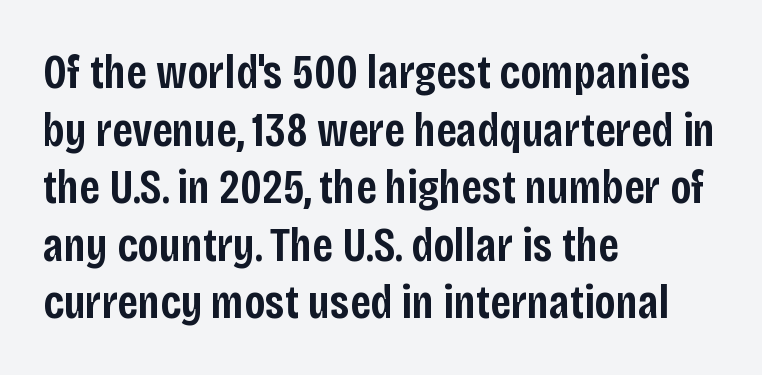
{"serif": "no", "italic": "no", "bold": "semi", "weight": "semibold", "width": "condensed", "stroke_contrast": "low", "x_height": "large", "monospaced": "no", "underline": "no", "align": "left", "line_spacing_ratio": 1.2, "letter_spacing": "normal", "letter_spacing_em": 0.0, "glyph_px": 48}
